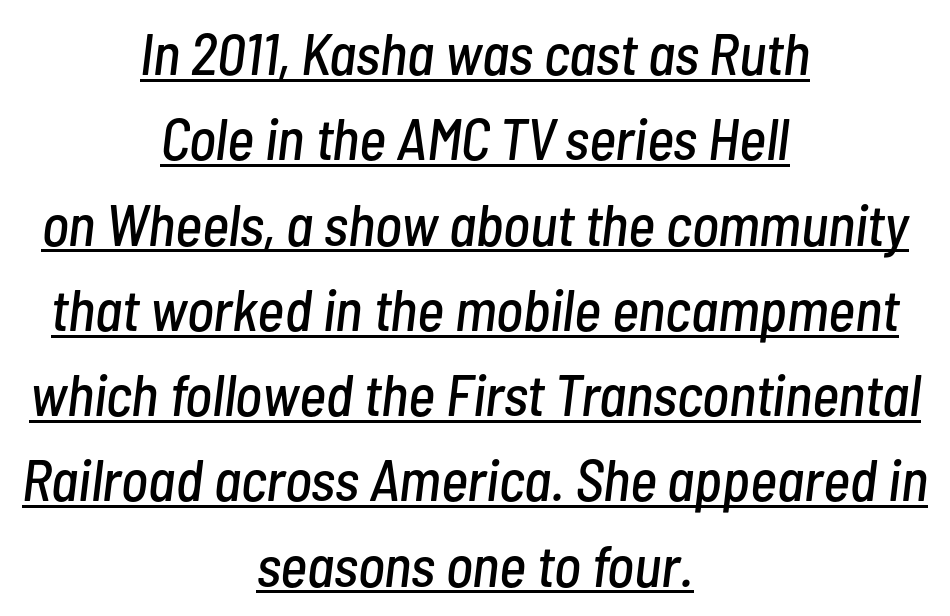
{"italic": "yes", "lean": "right", "slant_degrees": 7, "width": "condensed", "stroke_contrast": "low", "x_height": "medium", "monospaced": "no", "underline": "yes", "align": "center", "line_spacing": "normal", "line_spacing_ratio": 1.47, "letter_spacing": "normal", "letter_spacing_em": 0.0, "glyph_px": 58}
